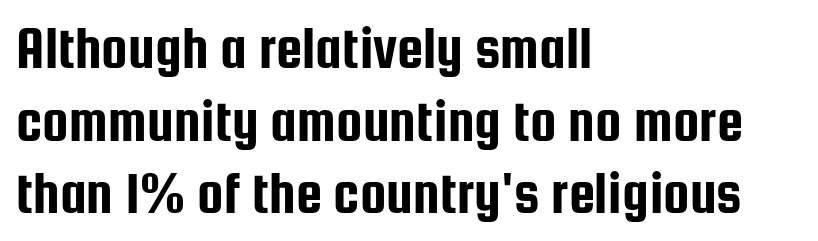
The image shows 59 px condensed sans-serif type, upright; set left-aligned, line spacing 1.23x, normal letter spacing, not underlined; low stroke contrast and a medium x-height.
